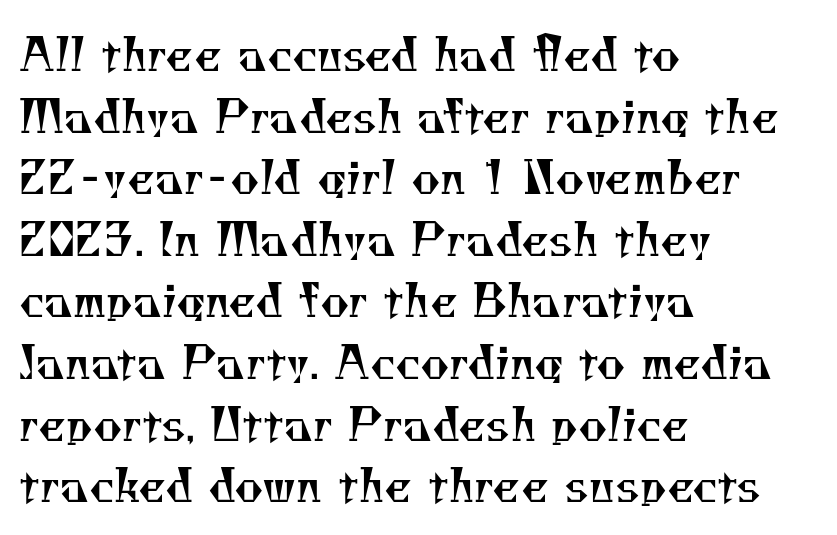
Just letters on the line, the space beneath them empty. Spacing verdict: proportional, widths tailored to each character. Left-aligned paragraph, ragged on the right. Each new line begins a customary step beneath the previous one. The strokes carry an ordinary text weight at most.
